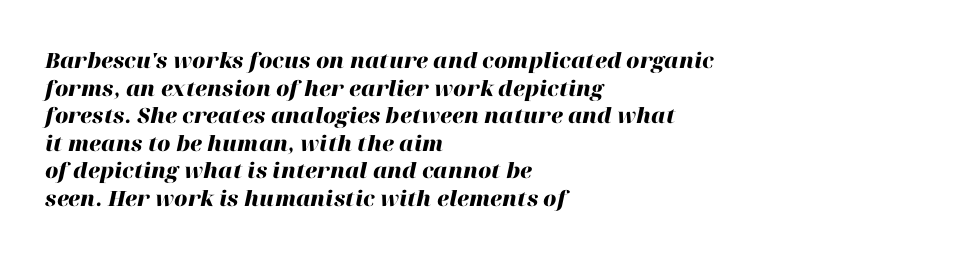
{"italic": "yes", "lean": "right", "slant_degrees": 12, "bold": "yes", "underline": "no", "align": "left", "line_spacing": "normal", "line_spacing_ratio": 1.31, "letter_spacing": "normal", "letter_spacing_em": 0.0, "glyph_px": 21}
